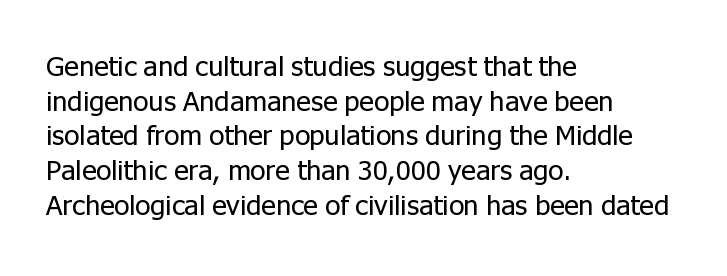
{"serif": "no", "italic": "no", "bold": "no", "weight": "regular", "width": "normal", "stroke_contrast": "low", "x_height": "medium", "monospaced": "no", "underline": "no", "align": "left", "line_spacing_ratio": 1.24, "letter_spacing": "normal", "letter_spacing_em": 0.0, "glyph_px": 28}
